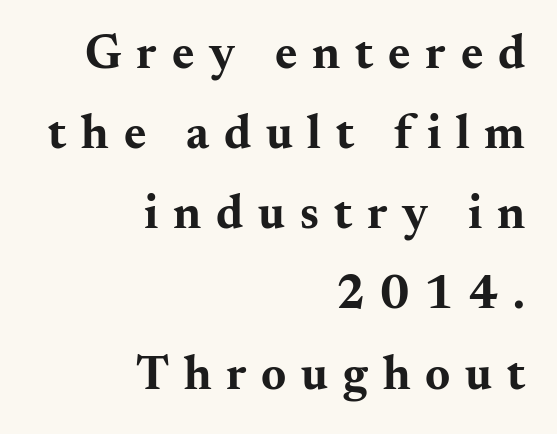
Q: Is the text bold? A: Yes.
Q: Is the text italic (slanted)? A: No, it is upright.
Q: Is the typeface a serif or a sans-serif typeface? A: Serif.
Q: Is the text underlined? A: No.
Q: How is the paragraph aligned? A: Right-aligned.
Q: Is the spacing between letters normal or unusually wide? A: Unusually wide.
Q: Is the spacing between lines tight, normal or loose? A: Normal.
Q: Width (condensed, normal, or wide)? A: Wide.
Q: Stroke contrast? A: Medium.
Q: x-height? A: Small.
Q: Monospaced? A: No.
